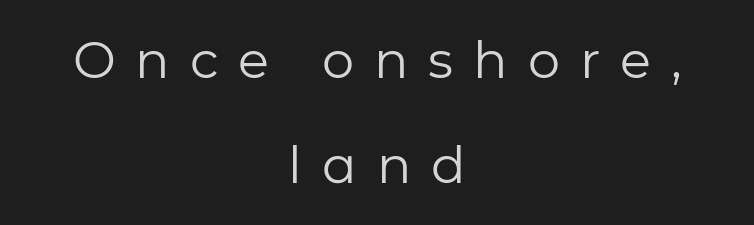
The image shows 51 px regular-weight sans-serif type, upright; set centered, loose line spacing (2.06x), unusually wide letter spacing (+0.39 em), not underlined; low stroke contrast and a medium x-height.
